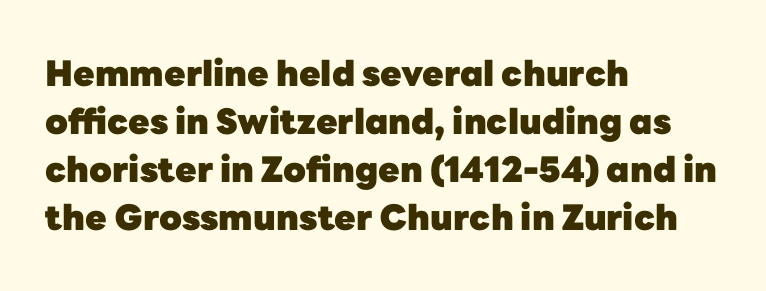
The image shows 35 px heavy sans-serif type, upright; set left-aligned, normal line spacing (1.37x), normal letter spacing, not underlined; low stroke contrast and a medium x-height.
